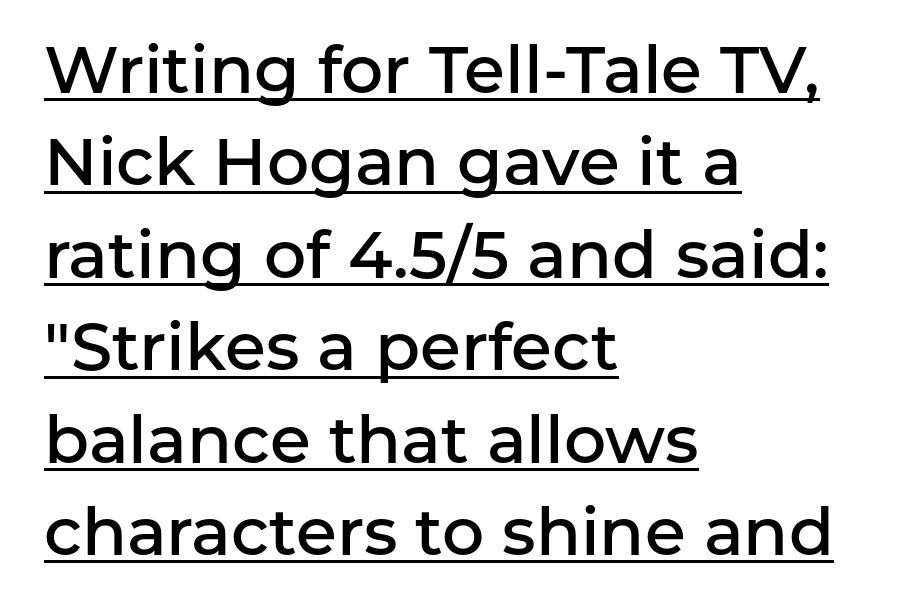
{"serif": "no", "italic": "no", "bold": "semi", "weight": "semibold", "width": "normal", "stroke_contrast": "low", "x_height": "medium", "monospaced": "no", "underline": "yes", "align": "left", "line_spacing": "normal", "line_spacing_ratio": 1.4, "letter_spacing": "normal", "letter_spacing_em": 0.0, "glyph_px": 66}
